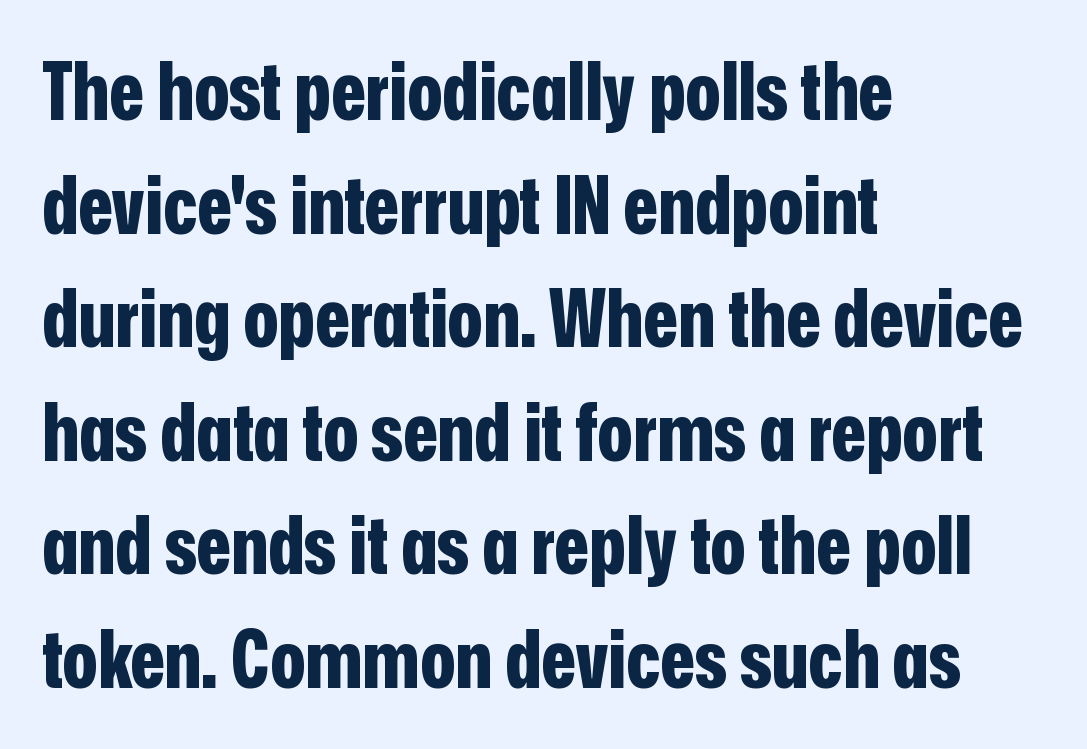
The image shows 80 px bold, condensed sans-serif type, upright; set left-aligned, normal line spacing (1.42x), normal letter spacing, not underlined; low stroke contrast and a medium x-height.
